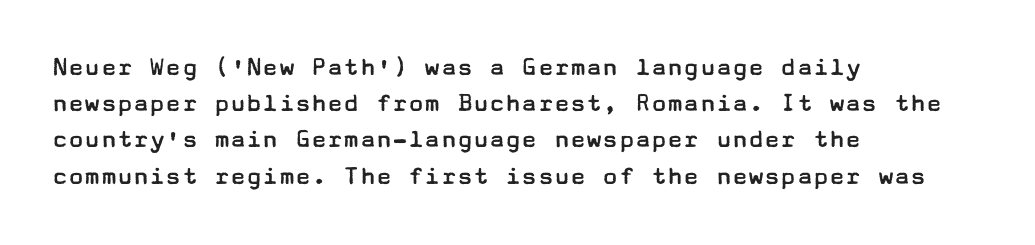
The strokes carry an ordinary text weight at most. Teacher's note: observe the even left margin — that is flush-left alignment. The lines sit at an ordinary, default distance from one another. Does extra space separate the letters? No, they use regular spacing. Posture: vertical. The specimen omits any rule beneath the text block's lines.
